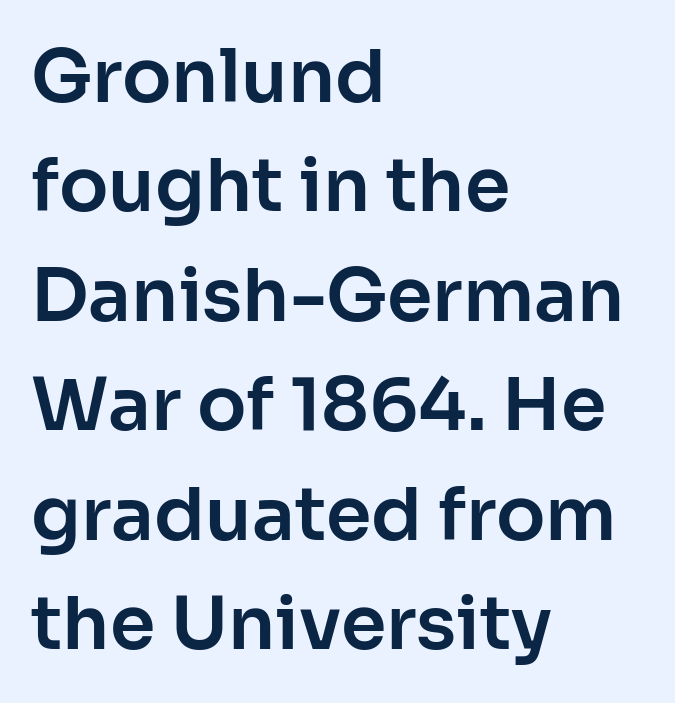
Upright lettering throughout. The words here are not underlined. The characters display no serif detailing; their extremities are plain. Line beginnings align vertically; line endings do not.
